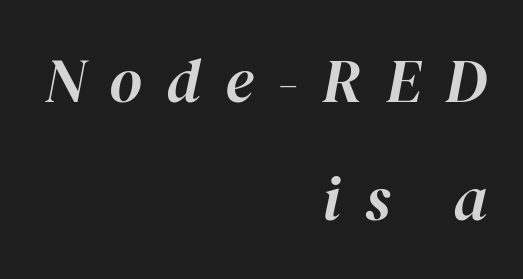
Q: Is the text italic (slanted)? A: Yes, it leans right by about 12 degrees.
Q: Is the text underlined? A: No.
Q: How is the paragraph aligned? A: Right-aligned.
Q: Is the spacing between letters normal or unusually wide? A: Unusually wide.
Q: Width (condensed, normal, or wide)? A: Normal.
Q: Stroke contrast? A: High.
Q: x-height? A: Medium.
Q: Monospaced? A: No.
